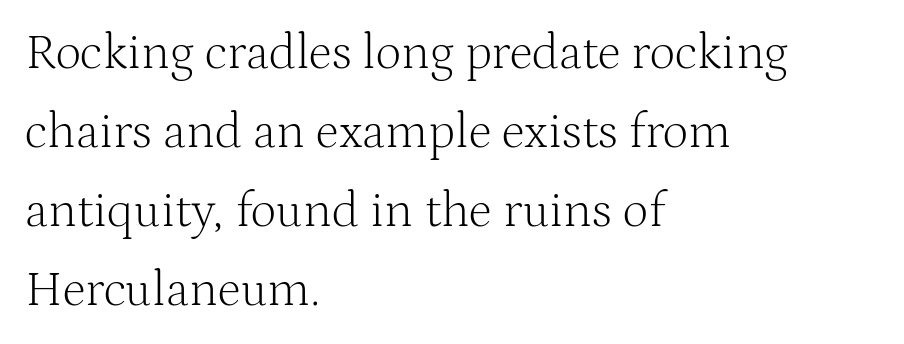
A typesetter would call this zero additional tracking. Italic? Not at all — the glyphs are vertical. Rule under the text: the space is simply empty. Honestly, the row spacing looks completely unremarkable. Compared with a typical body face, this is equally light or lighter still. This sample is left-justified, so line endings fall wherever the words run out.
